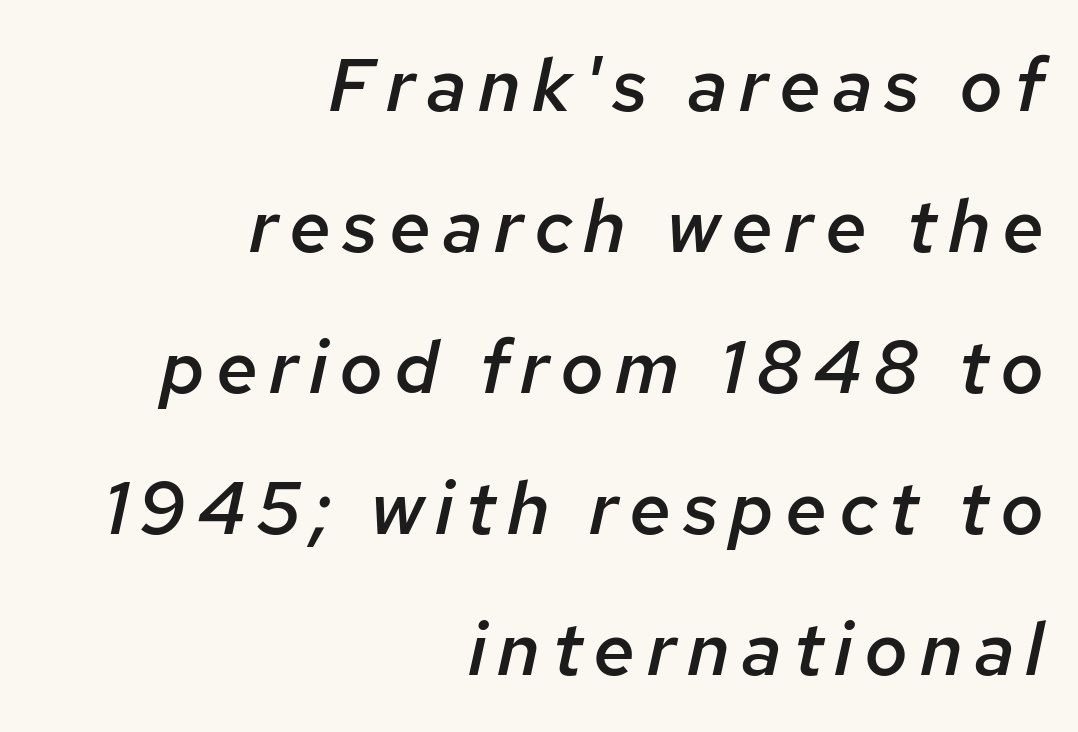
Q: Is the text bold? A: Semi-bold.
Q: Is the text italic (slanted)? A: Yes, it leans right by about 12 degrees.
Q: Is the text underlined? A: No.
Q: How is the paragraph aligned? A: Right-aligned.
Q: Width (condensed, normal, or wide)? A: Normal.
Q: Stroke contrast? A: Low.
Q: x-height? A: Medium.
Q: Monospaced? A: No.
